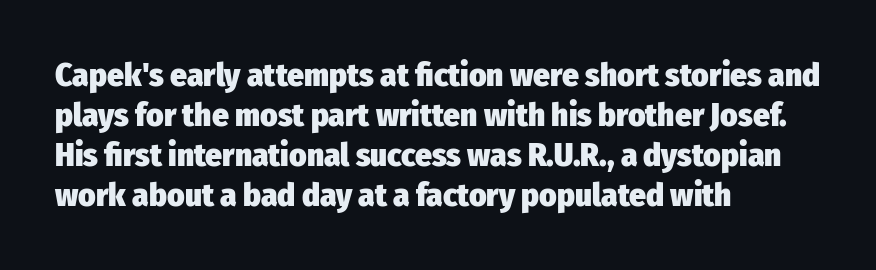
The image shows 33 px heavy, condensed sans-serif type, upright; set left-aligned, line spacing 1.21x, normal letter spacing, not underlined; low stroke contrast and a medium x-height.
